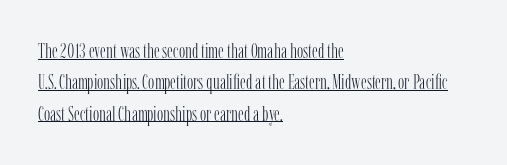
These lines were composed using upright roman letters. The paragraph shown leans on its left margin. The rendered words wear a rule along their underside. The letters look calm and open, with moderate or lighter stems.
